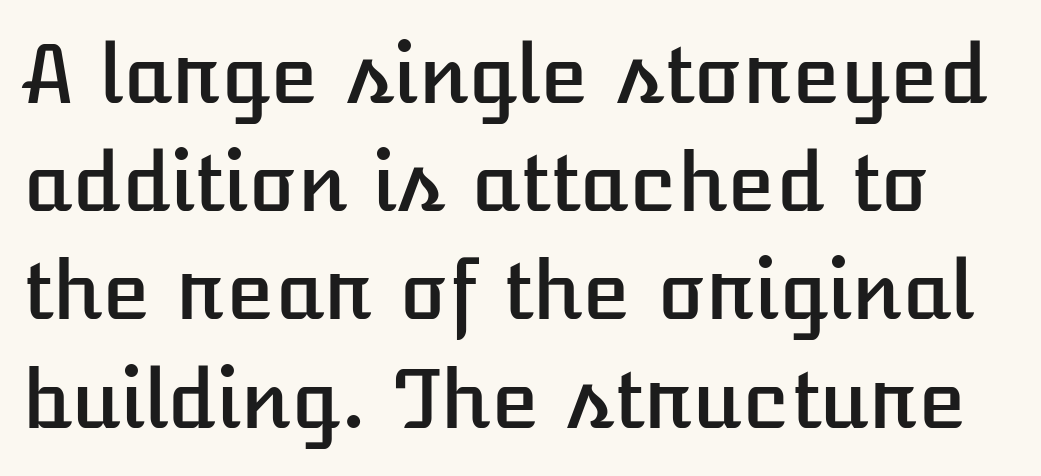
{"italic": "no", "width": "normal", "stroke_contrast": "low", "x_height": "medium", "monospaced": "no", "underline": "no", "line_spacing": "normal", "line_spacing_ratio": 1.37, "letter_spacing": "normal", "letter_spacing_em": 0.0, "glyph_px": 79}
